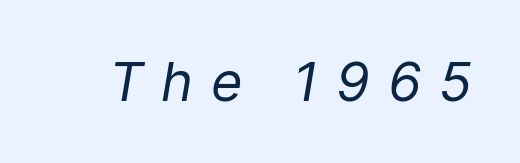
Letters rest on an invisible, unmarked baseline. You can tell it's italic because the verticals aren't actually vertical. The weight would be labelled regular, book, light, or lighter still. The letters advance in unequal steps, a hallmark of proportional type.
